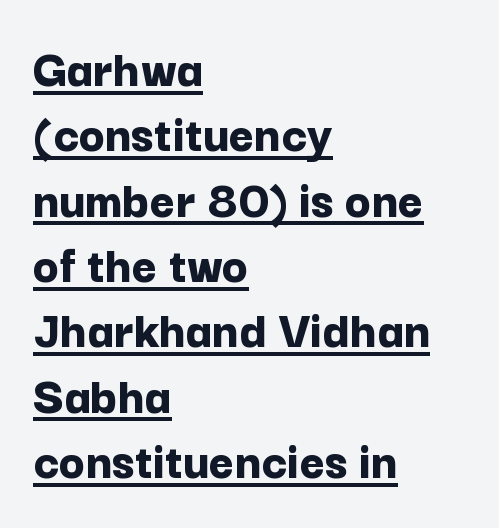
The image shows 54 px bold sans-serif type, upright; set left-aligned, line spacing 1.21x, normal letter spacing, underlined; low stroke contrast and a medium x-height.
